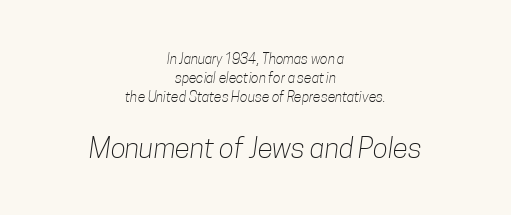
The image shows 28 px light, condensed sans-serif type; set centered, normal line spacing (1.36x), normal letter spacing, not underlined; the second (bottom) block is 2.0x larger; low stroke contrast and a medium x-height.
